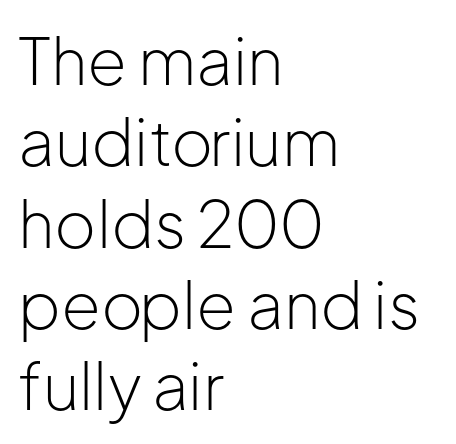
The letters stand upright; this is a roman face. The block of text has a typical density, with ordinary space between rows. Bold? No — there's no thickening of the strokes. Observe the absence of serifs on each vertical stroke in this sample. Clear beneath every line of the passage. The letterforms sit shoulder to shoulder at normal distance.
